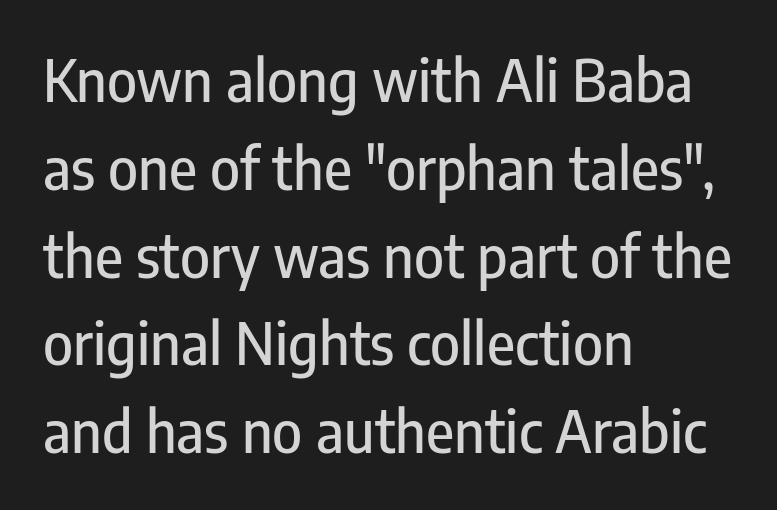
The image shows 57 px condensed sans-serif type, upright; set left-aligned, normal line spacing (1.54x), normal letter spacing, not underlined; low stroke contrast and a medium x-height.
